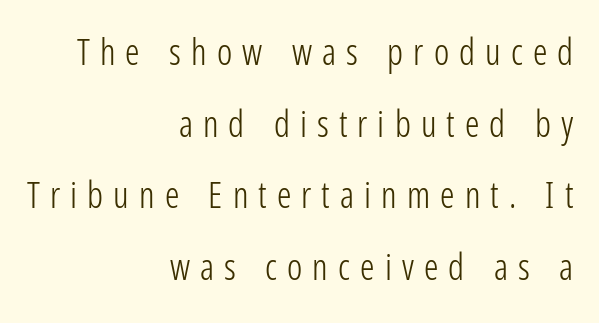
The image shows 36 px light, condensed sans-serif type, upright; set right-aligned, loose line spacing (1.99x), unusually wide letter spacing (+0.28 em), not underlined; low stroke contrast and a medium x-height.
